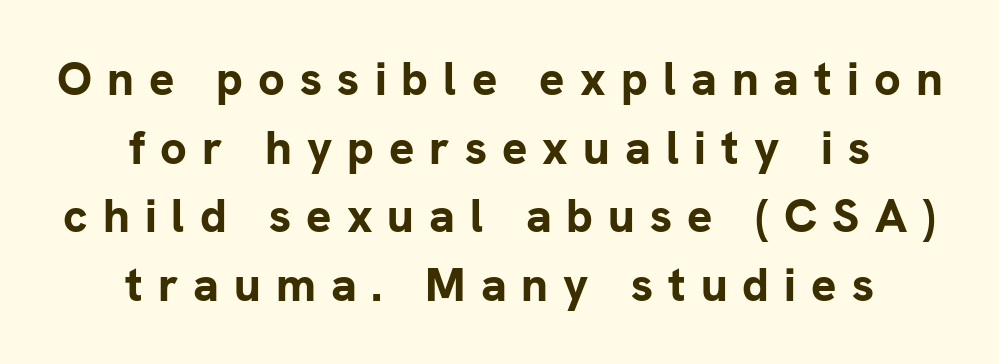
{"serif": "no", "italic": "no", "bold": "yes", "weight": "bold", "width": "normal", "stroke_contrast": "low", "x_height": "medium", "monospaced": "no", "underline": "no", "align": "center", "line_spacing": "normal", "line_spacing_ratio": 1.46, "letter_spacing": "wide", "letter_spacing_em": 0.32, "glyph_px": 47}
